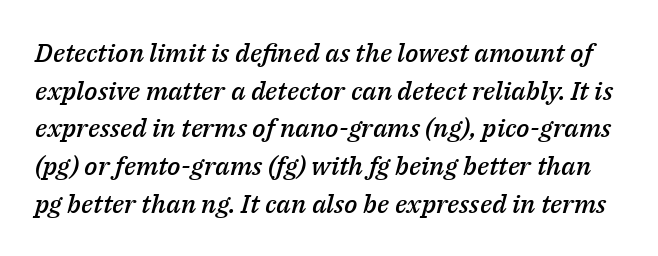
{"italic": "yes", "lean": "right", "slant_degrees": 14, "bold": "semi", "underline": "no", "line_spacing": "normal", "line_spacing_ratio": 1.45, "letter_spacing": "normal", "letter_spacing_em": 0.0, "glyph_px": 26}
